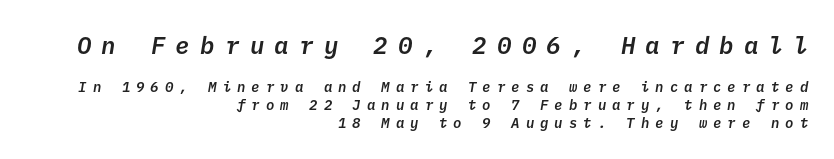
The image shows 24 px text type; set right-aligned, normal line spacing (1.28x), unusually wide letter spacing (+0.43 em), not underlined; the first (top) block is 1.71x larger.
